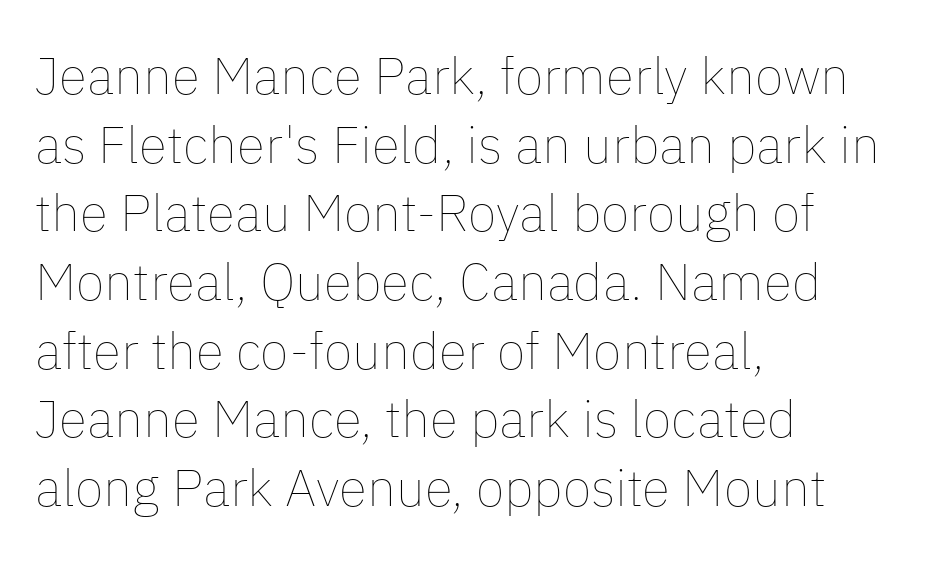
Is there any slant? The stems are plumb. The paragraph shown leans on its left margin. Honestly, the row spacing looks completely unremarkable. Descenders hang freely into open space. Nothing heavy about these letters — not bold at all.
